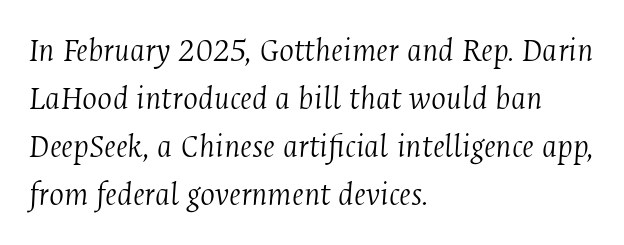
Q: Is the text bold? A: No.
Q: Is the text italic (slanted)? A: Yes, it leans right by about 4 degrees.
Q: Is the typeface a serif or a sans-serif typeface? A: Serif.
Q: Is the text underlined? A: No.
Q: How is the paragraph aligned? A: Left-aligned.
Q: Is the spacing between letters normal or unusually wide? A: Normal.
Q: Is the spacing between lines tight, normal or loose? A: Normal.
Q: Width (condensed, normal, or wide)? A: Condensed.
Q: Stroke contrast? A: Medium.
Q: x-height? A: Medium.
Q: Monospaced? A: No.
